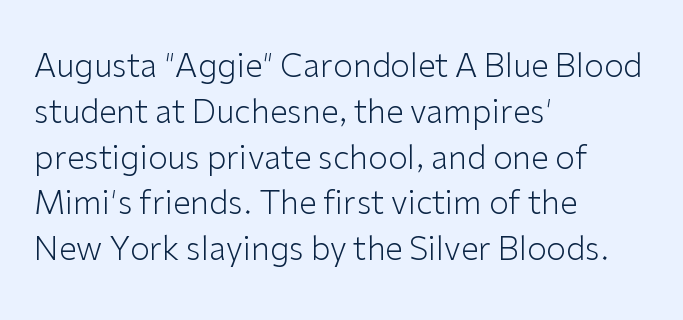
The image shows 32 px light sans-serif type, upright; set left-aligned, normal line spacing (1.43x), normal letter spacing, not underlined; low stroke contrast and a medium x-height.
